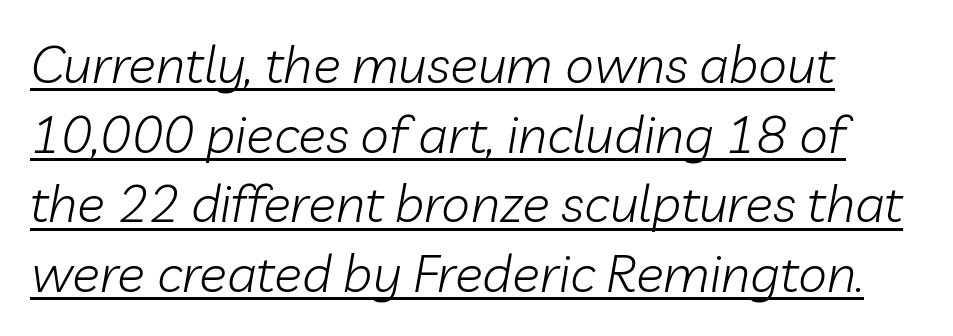
{"italic": "yes", "lean": "right", "slant_degrees": 10, "bold": "no", "weight": "light", "width": "normal", "stroke_contrast": "low", "x_height": "medium", "monospaced": "no", "underline": "yes", "line_spacing": "normal", "line_spacing_ratio": 1.34, "letter_spacing": "normal", "letter_spacing_em": 0.0, "glyph_px": 52}
